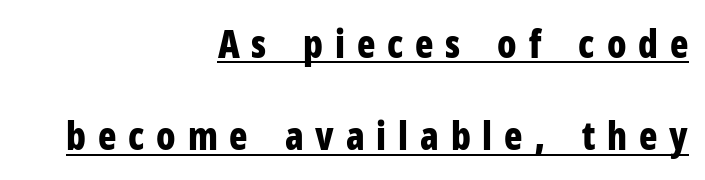
{"serif": "no", "italic": "no", "bold": "yes", "weight": "bold", "width": "condensed", "stroke_contrast": "low", "x_height": "medium", "monospaced": "no", "underline": "yes", "align": "right", "line_spacing": "loose", "line_spacing_ratio": 2.43, "letter_spacing": "wide", "letter_spacing_em": 0.31, "glyph_px": 38}
